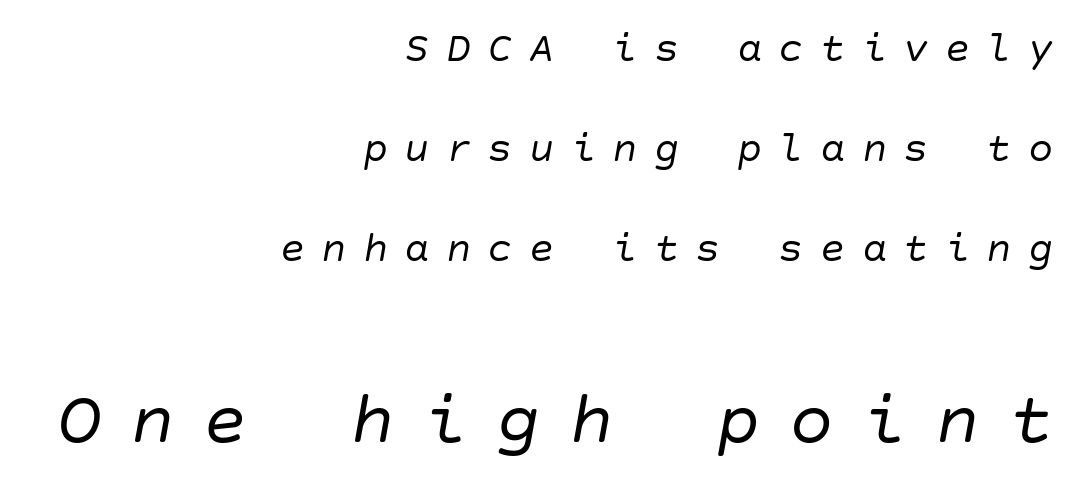
The image shows 74 px regular-weight type, italic (leaning right); set right-aligned, loose line spacing (2.38x), unusually wide letter spacing (+0.39 em), not underlined; the second (bottom) block is 1.76x larger; low stroke contrast and a large x-height.
